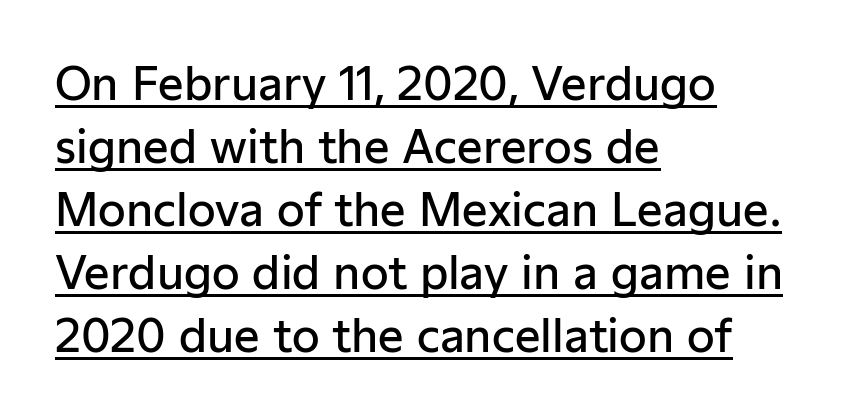
Typeset ragged right — the left edge is the straight one. In designer terms, the underline attribute is active on this setting. Slightly chunky letters — semibold, I'd say, not full bold. This sample has the flowing, uneven cadence of proportional lettering. This sample uses a sans-serif face.
